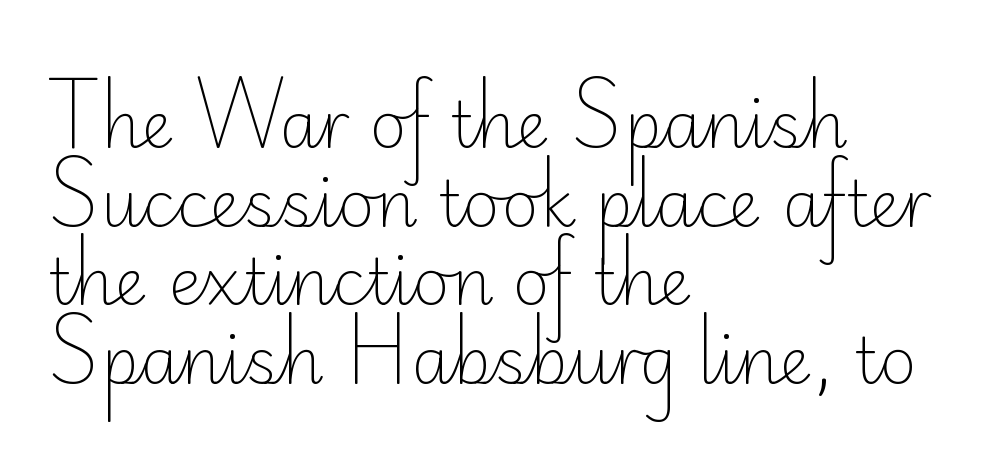
Q: Is the text bold? A: No.
Q: Is the text italic (slanted)? A: No, it is upright.
Q: Is the typeface a serif or a sans-serif typeface? A: Sans-serif.
Q: Is the text underlined? A: No.
Q: How is the paragraph aligned? A: Left-aligned.
Q: Is the spacing between letters normal or unusually wide? A: Normal.
Q: Width (condensed, normal, or wide)? A: Normal.
Q: Stroke contrast? A: Low.
Q: x-height? A: Small.
Q: Monospaced? A: No.
